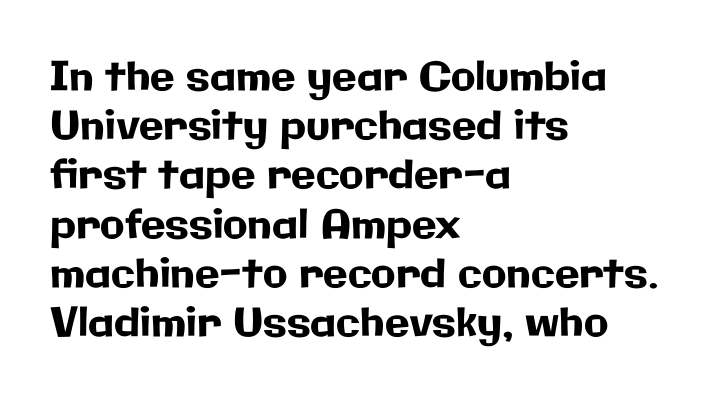
The face used here is rendered with its standard letterfit. This sample has the flowing, uneven cadence of proportional lettering. Leftover space on each line is placed entirely after the last word. This sample uses a sans-serif face. Any mark beneath the type? The region is blank. Vertical strokes here are truly vertical.
